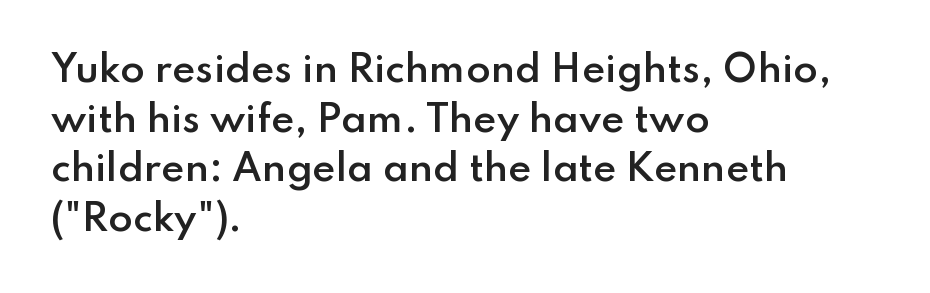
{"serif": "no", "italic": "no", "bold": "semi", "weight": "semibold", "width": "normal", "stroke_contrast": "low", "x_height": "small", "monospaced": "no", "underline": "no", "align": "left", "line_spacing": "normal", "line_spacing_ratio": 1.38, "letter_spacing": "normal", "letter_spacing_em": 0.0, "glyph_px": 36}
